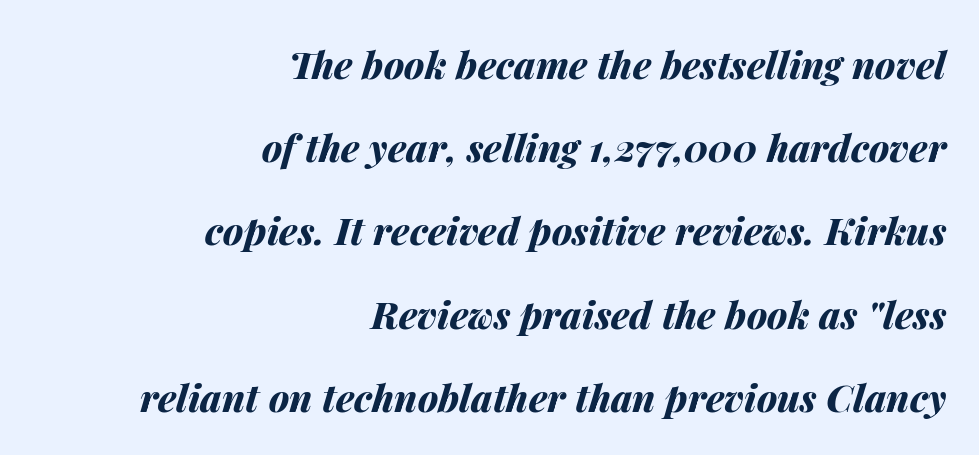
{"italic": "yes", "lean": "right", "slant_degrees": 14, "bold": "yes", "weight": "bold", "width": "normal", "stroke_contrast": "medium", "x_height": "medium", "monospaced": "no", "underline": "no", "align": "right", "line_spacing": "loose", "line_spacing_ratio": 2.19, "letter_spacing": "normal", "letter_spacing_em": 0.0, "glyph_px": 38}
